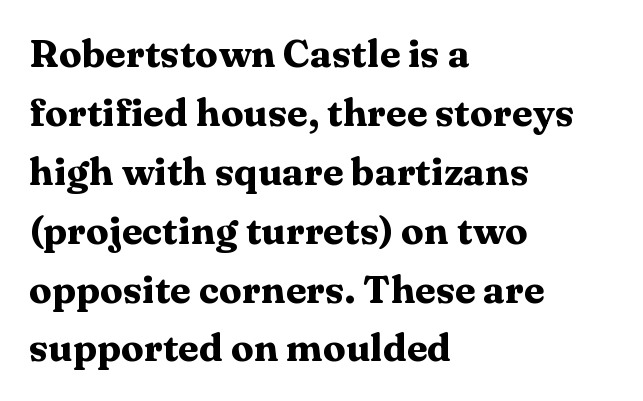
The image shows 38 px heavy, wide serif type, upright; set left-aligned, normal line spacing (1.55x), normal letter spacing, not underlined; medium stroke contrast and a medium x-height.
